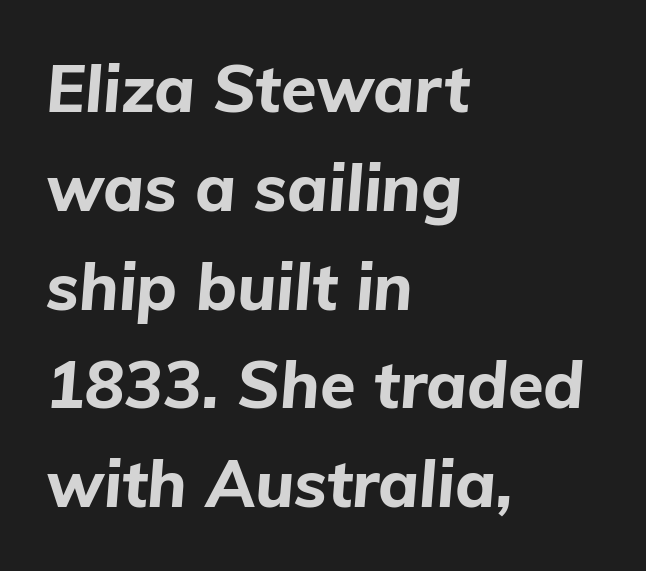
The image shows 65 px bold type, italic (leaning right); set left-aligned, normal line spacing (1.52x), normal letter spacing, not underlined; low stroke contrast and a medium x-height.
